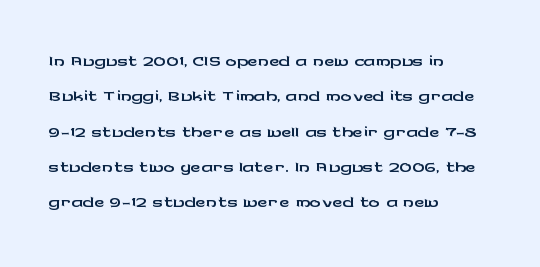
Q: Is the text italic (slanted)? A: No, it is upright.
Q: Is the typeface a serif or a sans-serif typeface? A: Sans-serif.
Q: Is the text underlined? A: No.
Q: How is the paragraph aligned? A: Left-aligned.
Q: Is the spacing between letters normal or unusually wide? A: Normal.
Q: Is the spacing between lines tight, normal or loose? A: Normal.
Q: Width (condensed, normal, or wide)? A: Wide.
Q: Stroke contrast? A: Low.
Q: x-height? A: Medium.
Q: Monospaced? A: No.
